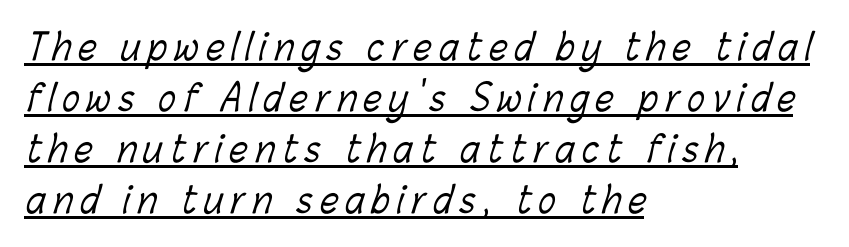
{"bold": "no", "weight": "light", "width": "condensed", "stroke_contrast": "low", "x_height": "medium", "monospaced": "no", "underline": "yes", "align": "left", "line_spacing": "normal", "line_spacing_ratio": 1.42, "letter_spacing": "wide", "letter_spacing_em": 0.21, "glyph_px": 36}
